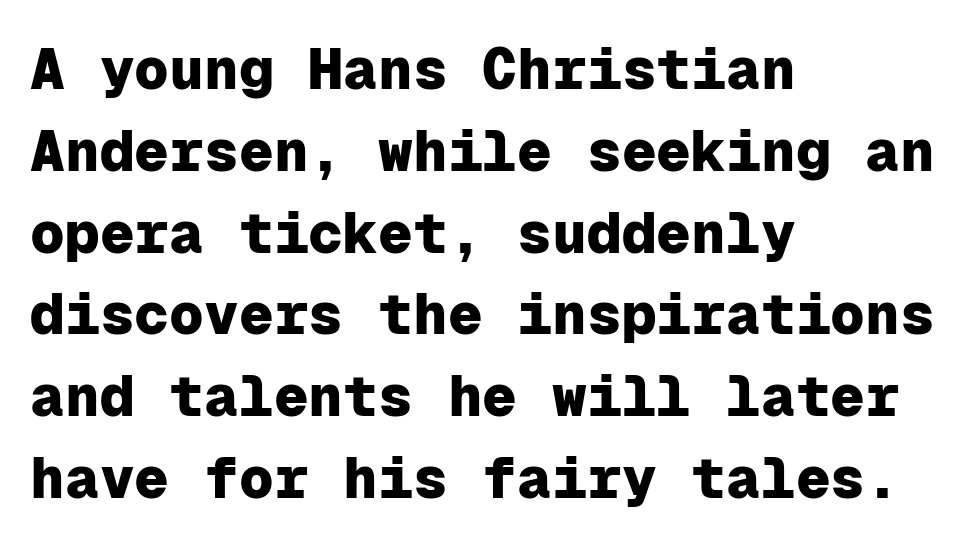
Weight: bold. Every row of glyphs begins at an identical x-position on the left. Descenders are the only things crossing below the line. Typographically, this falls in the sans-serif category. The tracking reads as untouched default to a designer's eye.
